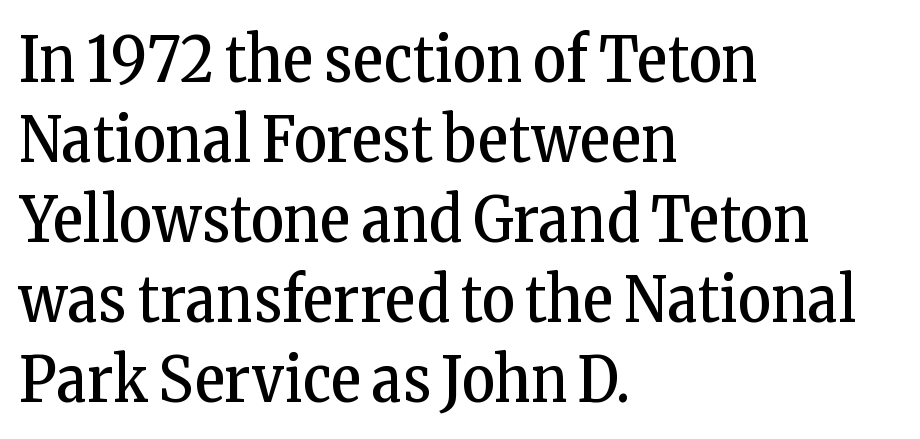
The image shows 64 px regular-weight, condensed serif type, upright; set left-aligned, normal line spacing (1.25x), normal letter spacing, not underlined; low stroke contrast and a medium x-height.
